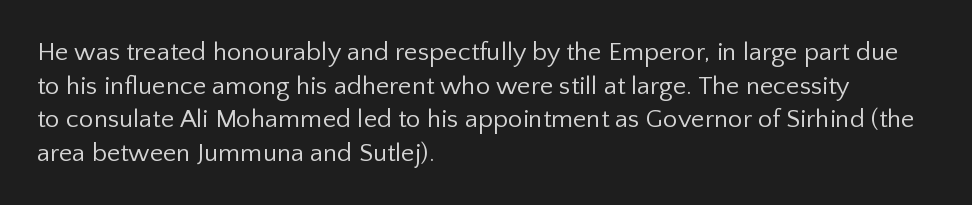
Q: Is the text bold? A: No.
Q: Is the text italic (slanted)? A: No, it is upright.
Q: Is the text underlined? A: No.
Q: How is the paragraph aligned? A: Left-aligned.
Q: Is the spacing between letters normal or unusually wide? A: Normal.
Q: Is the spacing between lines tight, normal or loose? A: Normal.
